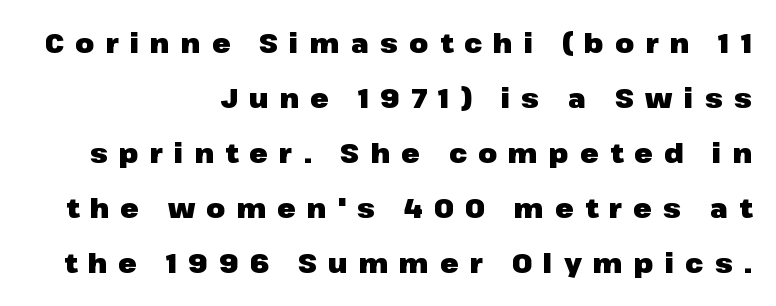
The image shows 27 px bold type, upright; set right-aligned, loose line spacing (2.04x), unusually wide letter spacing (+0.42 em), not underlined.
